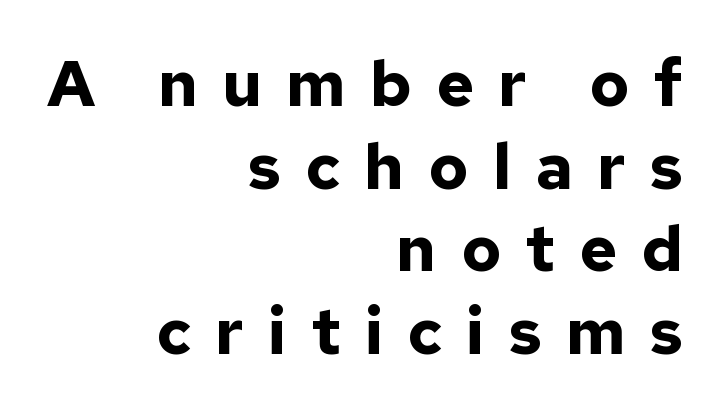
Unlike italic type, these characters show no tilt at all. A typesetter would call this proportional, since set widths differ per character. You'd pick this weight for a headline — it's a proper bold. The rendering shows plain stroke endings on the letterforms — a sans-serif design. The words here are not underlined. Where is the straight margin? On the right.
